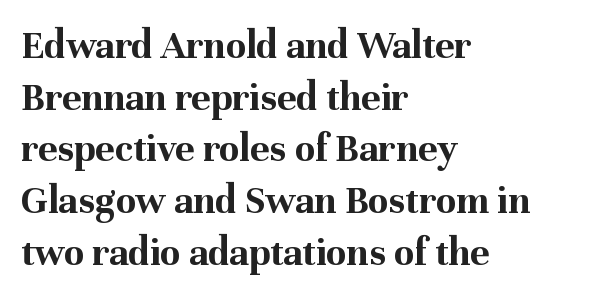
{"serif": "yes", "italic": "no", "bold": "yes", "weight": "bold", "width": "normal", "stroke_contrast": "medium", "x_height": "medium", "monospaced": "no", "underline": "no", "align": "left", "line_spacing": "normal", "line_spacing_ratio": 1.26, "letter_spacing": "normal", "letter_spacing_em": 0.0, "glyph_px": 41}
